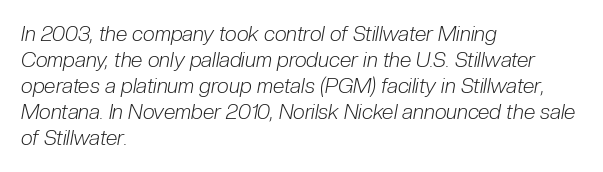
The image shows 21 px text type, italic (leaning right); set left-aligned, line spacing 1.24x, normal letter spacing, not underlined.
